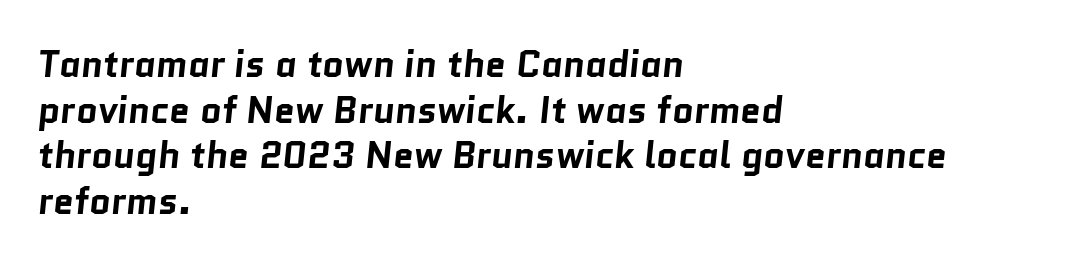
This is heavy type, rendered in bold. In terms of letterform style, serifs are entirely absent. The letters advance in unequal steps, a hallmark of proportional type. Line beginnings align vertically; line endings do not. Here the glyphs are tracked normally, forming tight word shapes. Words float on clear page, feet unadorned.
